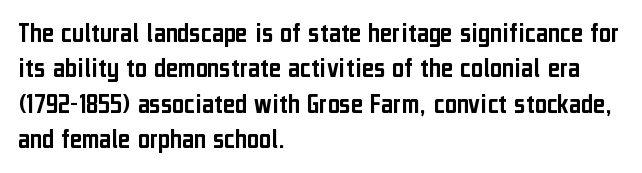
Q: Is the text italic (slanted)? A: No, it is upright.
Q: Is the typeface a serif or a sans-serif typeface? A: Sans-serif.
Q: Is the text underlined? A: No.
Q: How is the paragraph aligned? A: Left-aligned.
Q: Is the spacing between letters normal or unusually wide? A: Normal.
Q: Width (condensed, normal, or wide)? A: Condensed.
Q: Stroke contrast? A: Low.
Q: x-height? A: Medium.
Q: Monospaced? A: No.
